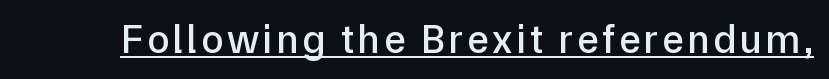
Q: Is the text italic (slanted)? A: No, it is upright.
Q: Is the typeface a serif or a sans-serif typeface? A: Sans-serif.
Q: Is the text underlined? A: Yes.
Q: Width (condensed, normal, or wide)? A: Normal.
Q: Stroke contrast? A: Low.
Q: x-height? A: Medium.
Q: Monospaced? A: No.
